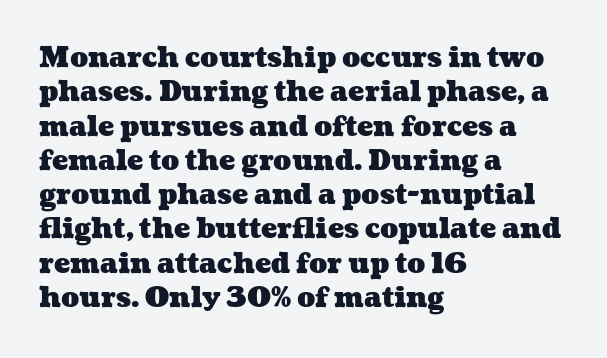
Q: Is the text bold? A: Yes.
Q: Is the text underlined? A: No.
Q: How is the paragraph aligned? A: Left-aligned.
Q: Is the spacing between letters normal or unusually wide? A: Normal.
Q: Is the spacing between lines tight, normal or loose? A: Normal.
